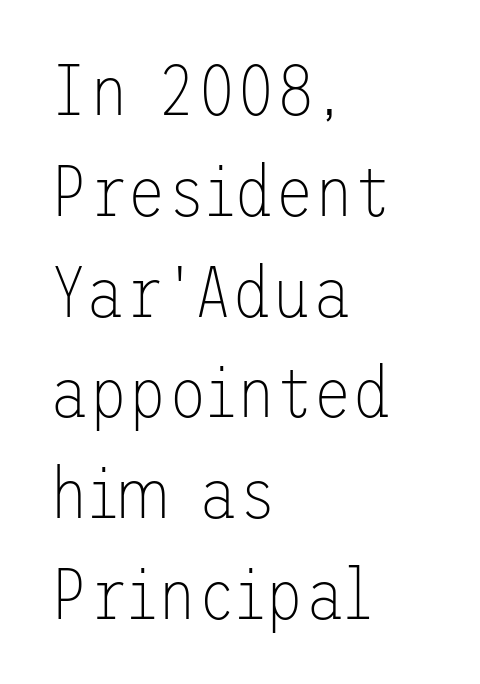
Q: Is the text bold? A: No.
Q: Is the text italic (slanted)? A: No, it is upright.
Q: Is the typeface a serif or a sans-serif typeface? A: Sans-serif.
Q: Is the text underlined? A: No.
Q: How is the paragraph aligned? A: Left-aligned.
Q: Is the spacing between letters normal or unusually wide? A: Normal.
Q: Is the spacing between lines tight, normal or loose? A: Normal.
Q: Width (condensed, normal, or wide)? A: Normal.
Q: Stroke contrast? A: Low.
Q: x-height? A: Medium.
